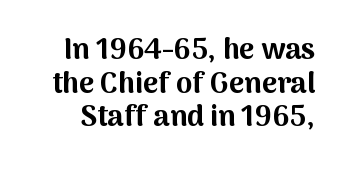
A clean baseline with only descenders dipping below it. The letters stand upright; this is a roman face. The font is running at its bold setting. The type family on display is of the sans-serif kind. The letters advance in unequal steps, a hallmark of proportional type.
